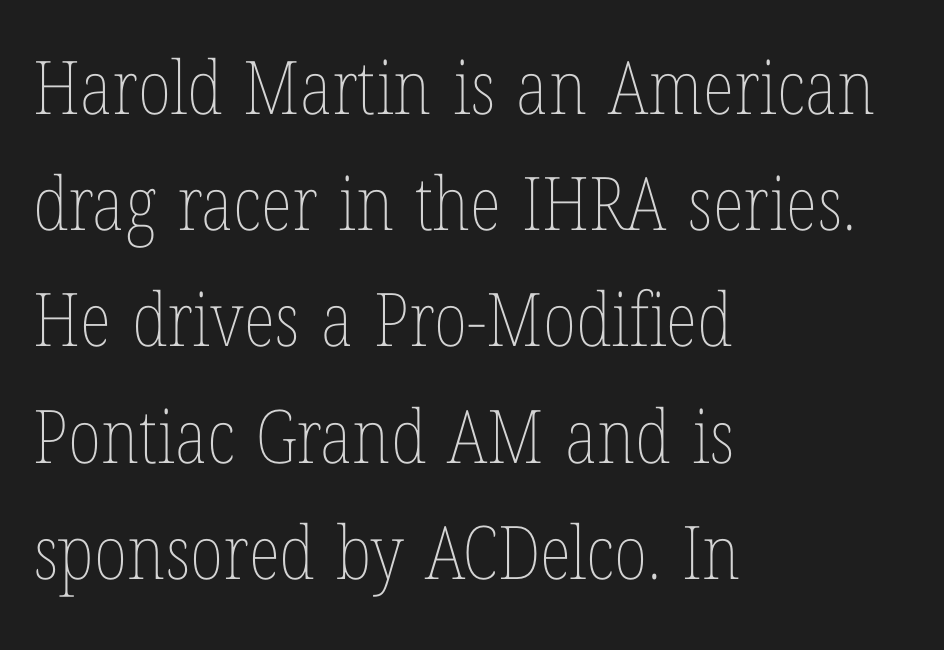
{"italic": "no", "bold": "no", "weight": "thin", "width": "condensed", "stroke_contrast": "low", "x_height": "medium", "monospaced": "no", "underline": "no", "align": "left", "line_spacing": "normal", "line_spacing_ratio": 1.57, "letter_spacing": "normal", "letter_spacing_em": 0.0, "glyph_px": 74}
